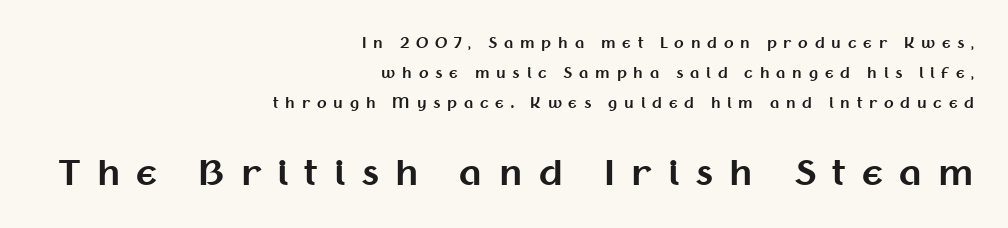
Layout note: lines flush right. Posture: vertical. Someone cranked the tracking dial way up on this one. How heavy is the stroke? Heavy — this is a bold. Descenders hang freely into open space.
